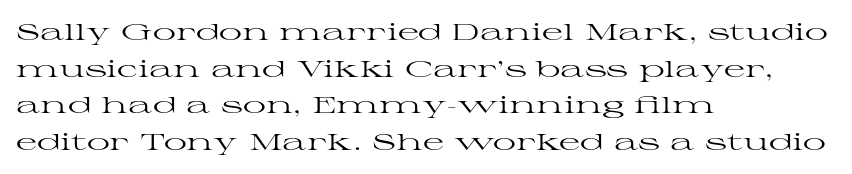
Notice how descenders clear the ascenders below comfortably — that's standard leading. Heft: none added — not bold. Posture: upright roman. The tracking reads as untouched default to a designer's eye. If you drew a ruler down the left edge, every line would touch it.
